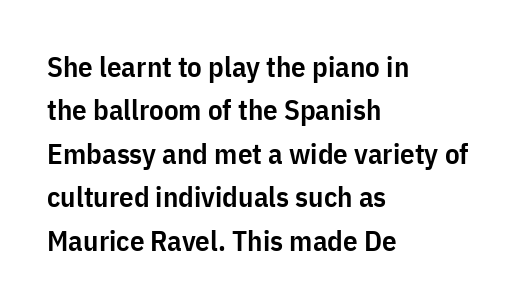
The image shows 29 px semibold, condensed sans-serif type, upright; set left-aligned, normal line spacing (1.5x), normal letter spacing, not underlined; low stroke contrast and a medium x-height.
